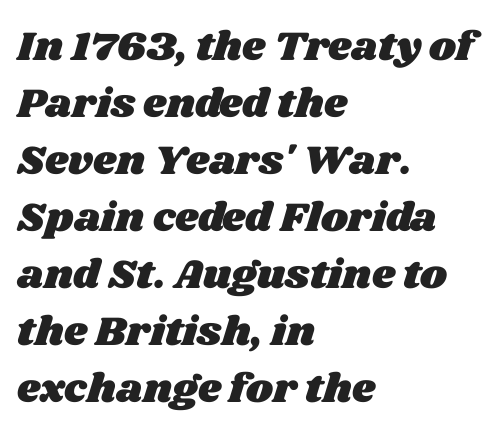
The image shows 41 px wide type; set left-aligned, normal line spacing (1.39x), normal letter spacing, not underlined; medium stroke contrast and a large x-height.
